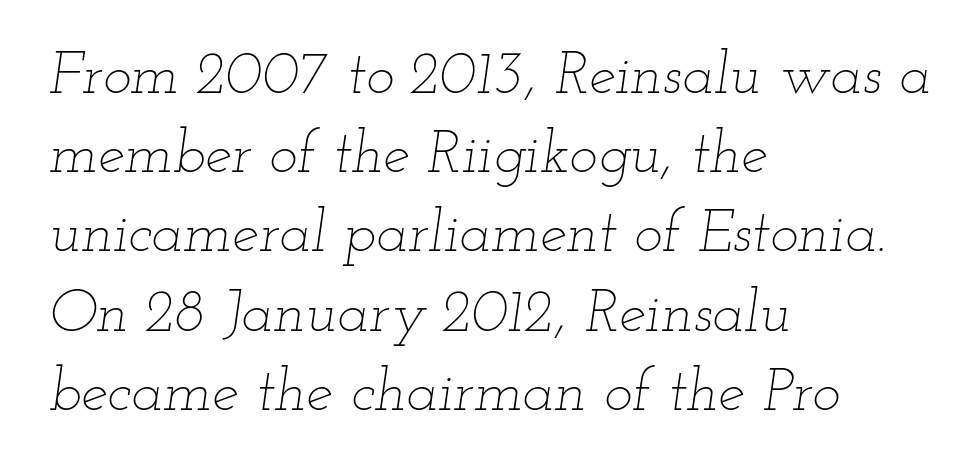
The image shows 60 px thin, wide type, italic (leaning right); set left-aligned, normal line spacing (1.32x), normal letter spacing, not underlined; low stroke contrast and a small x-height.
